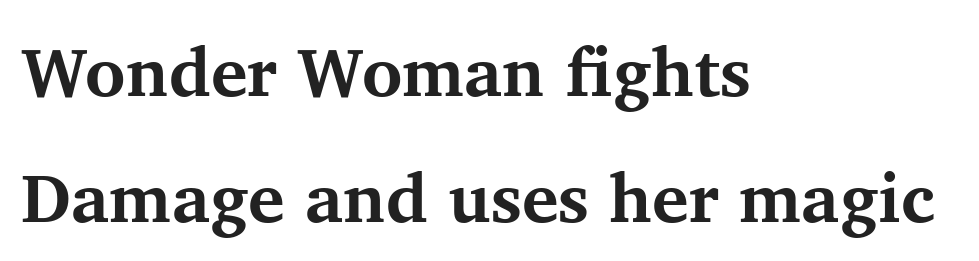
{"serif": "yes", "italic": "no", "bold": "yes", "weight": "bold", "width": "normal", "stroke_contrast": "medium", "x_height": "medium", "monospaced": "no", "underline": "no", "align": "left", "line_spacing_ratio": 1.83, "letter_spacing": "normal", "letter_spacing_em": 0.0, "glyph_px": 69}
